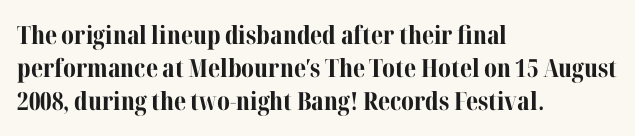
Q: Is the text bold? A: Yes.
Q: Is the text italic (slanted)? A: No, it is upright.
Q: Is the text underlined? A: No.
Q: How is the paragraph aligned? A: Left-aligned.
Q: Is the spacing between letters normal or unusually wide? A: Normal.
Q: Is the spacing between lines tight, normal or loose? A: Normal.
